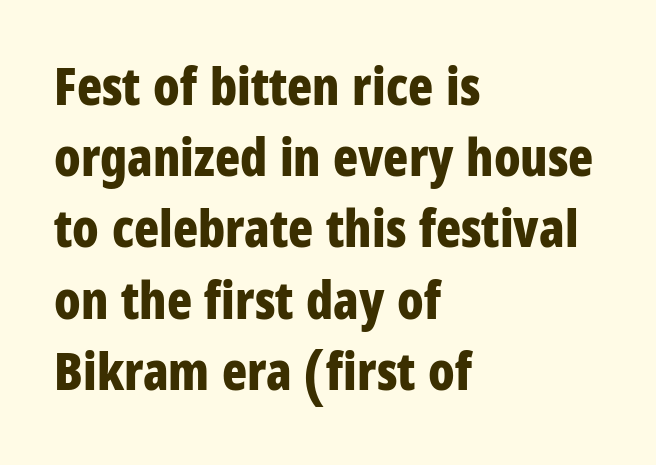
Q: Is the text bold? A: Yes.
Q: Is the text italic (slanted)? A: No, it is upright.
Q: Is the typeface a serif or a sans-serif typeface? A: Sans-serif.
Q: Is the text underlined? A: No.
Q: How is the paragraph aligned? A: Left-aligned.
Q: Is the spacing between letters normal or unusually wide? A: Normal.
Q: Is the spacing between lines tight, normal or loose? A: Normal.
Q: Width (condensed, normal, or wide)? A: Condensed.
Q: Stroke contrast? A: Low.
Q: x-height? A: Large.
Q: Monospaced? A: No.
